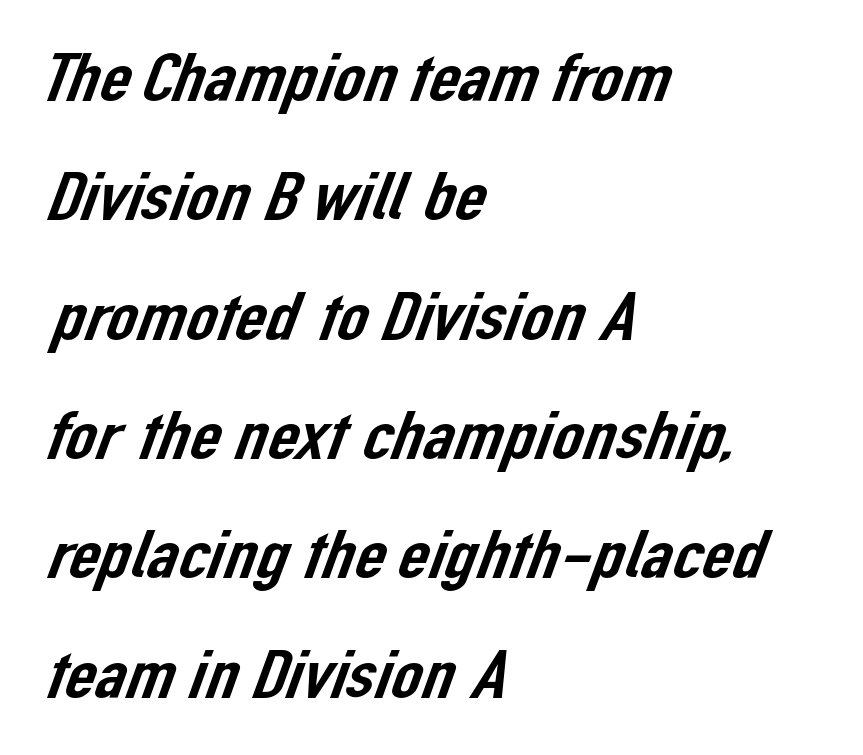
The image shows 69 px sans-serif type; set left-aligned, line spacing 1.73x, normal letter spacing, not underlined; low stroke contrast and a medium x-height.
